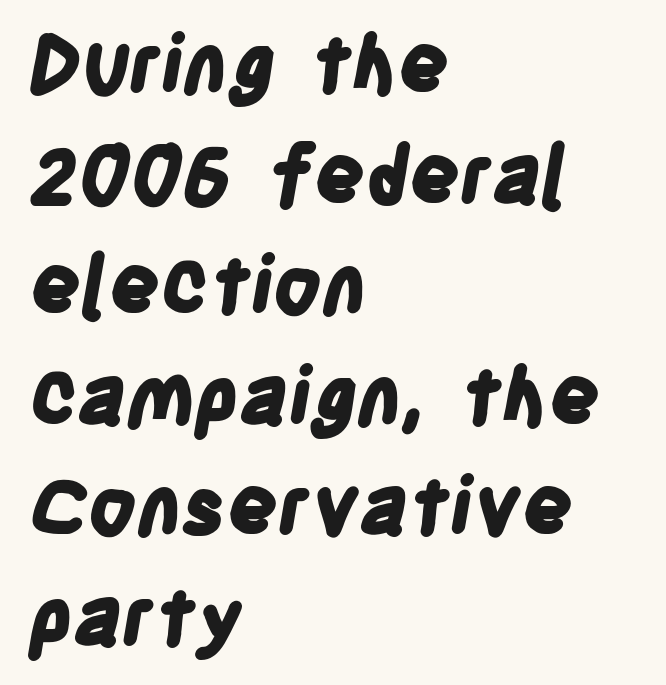
{"serif": "no", "bold": "yes", "weight": "bold", "width": "condensed", "stroke_contrast": "low", "x_height": "large", "monospaced": "no", "underline": "no", "align": "left", "line_spacing": "normal", "line_spacing_ratio": 1.4, "letter_spacing": "normal", "letter_spacing_em": 0.0, "glyph_px": 79}
